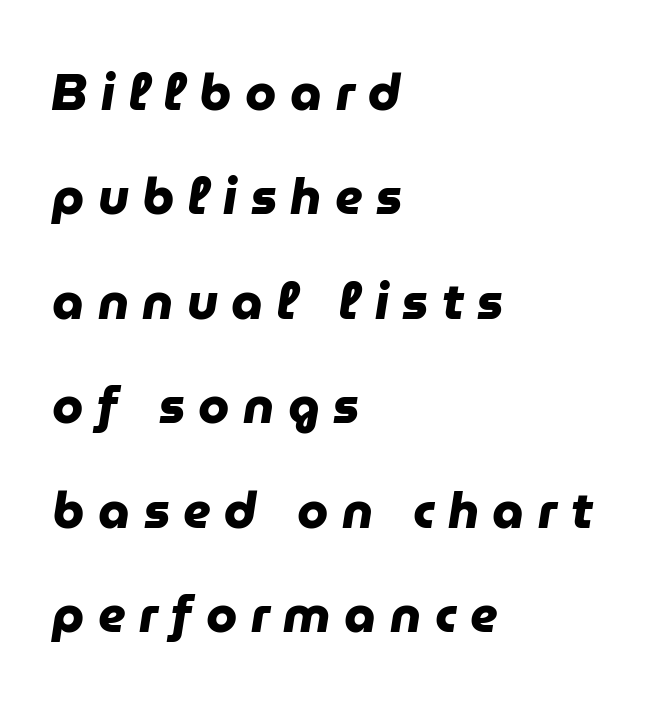
Q: Is the text bold? A: Yes.
Q: Is the typeface a serif or a sans-serif typeface? A: Sans-serif.
Q: Is the text underlined? A: No.
Q: How is the paragraph aligned? A: Left-aligned.
Q: Is the spacing between letters normal or unusually wide? A: Unusually wide.
Q: Is the spacing between lines tight, normal or loose? A: Loose.
Q: Width (condensed, normal, or wide)? A: Normal.
Q: Stroke contrast? A: Low.
Q: x-height? A: Medium.
Q: Monospaced? A: No.
